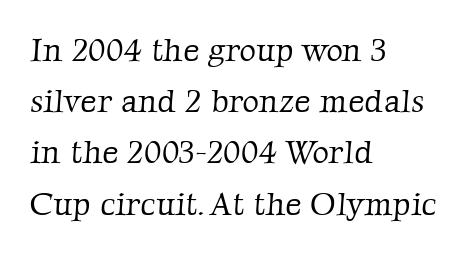
{"serif": "yes", "bold": "no", "weight": "light", "width": "normal", "stroke_contrast": "low", "x_height": "medium", "monospaced": "no", "underline": "no", "align": "left", "line_spacing": "normal", "line_spacing_ratio": 1.6, "letter_spacing": "normal", "letter_spacing_em": 0.0, "glyph_px": 32}
